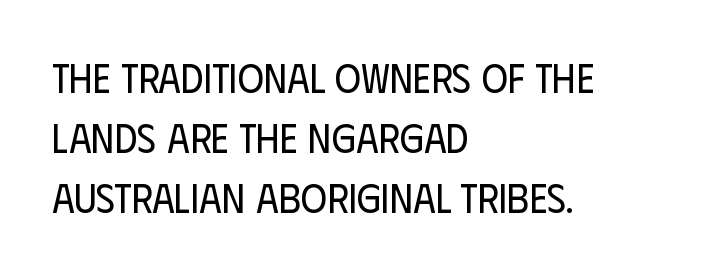
The image shows 40 px regular-weight, condensed sans-serif type, upright; set left-aligned, normal line spacing (1.5x), normal letter spacing, not underlined; low stroke contrast and a large x-height.
